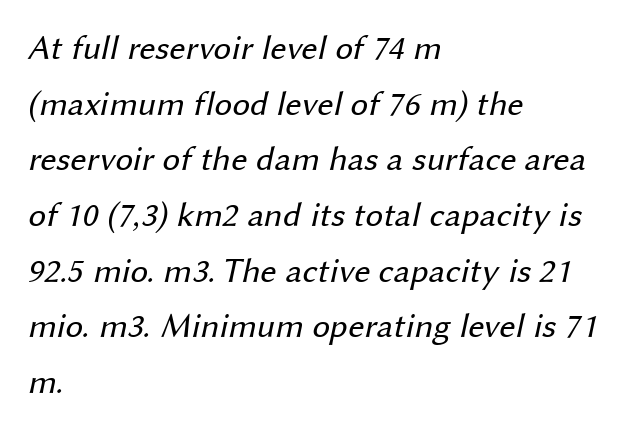
{"serif": "no", "bold": "no", "weight": "regular", "width": "normal", "stroke_contrast": "medium", "x_height": "medium", "monospaced": "no", "underline": "no", "align": "left", "line_spacing": "normal", "line_spacing_ratio": 1.59, "letter_spacing": "normal", "letter_spacing_em": 0.0, "glyph_px": 35}
